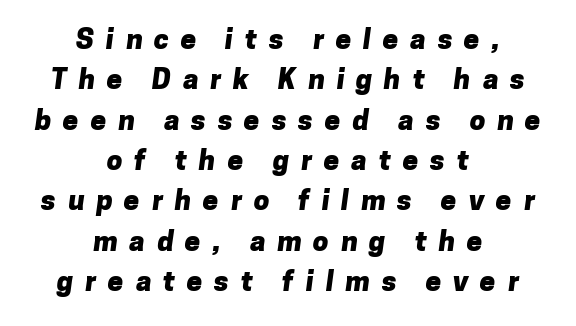
These lines sit exactly where default settings would place them. Looks like regular typesetting: each glyph gets only the width it needs. This rendering employs a face without finishing strokes, i.e., a sans-serif. Each glyph is drawn with heavy, bold strokes. Someone cranked the tracking dial way up on this one.
